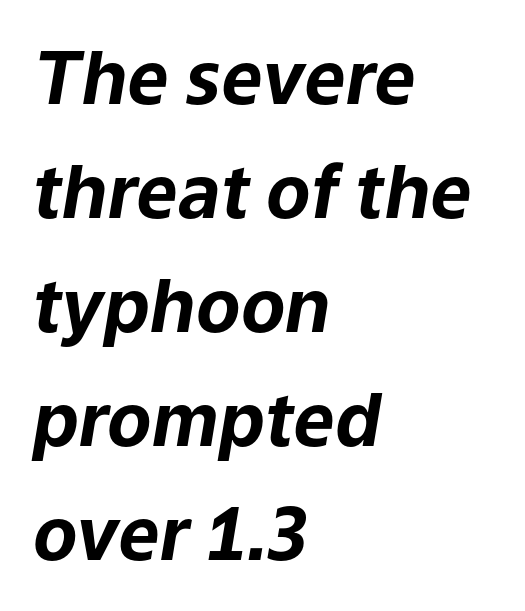
{"italic": "yes", "lean": "right", "slant_degrees": 9, "bold": "yes", "weight": "bold", "width": "normal", "stroke_contrast": "low", "x_height": "medium", "monospaced": "no", "underline": "no", "align": "left", "line_spacing": "normal", "line_spacing_ratio": 1.56, "letter_spacing": "normal", "letter_spacing_em": 0.0, "glyph_px": 73}
